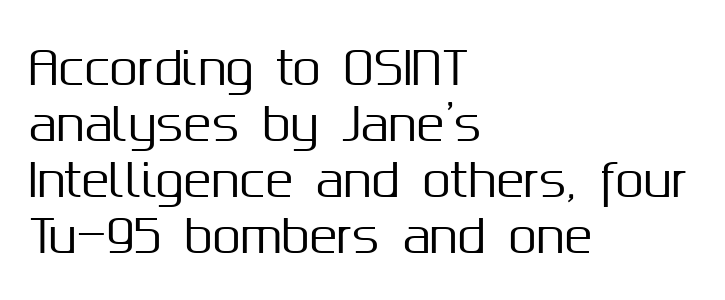
The image shows 46 px sans-serif type, upright; set left-aligned, line spacing 1.22x, normal letter spacing, not underlined; medium stroke contrast and a medium x-height.
